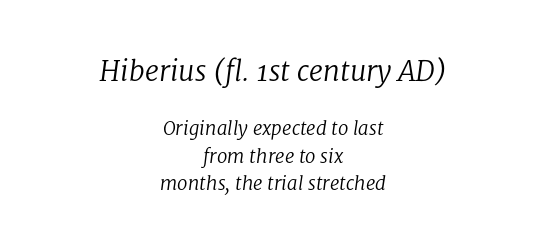
{"serif": "yes", "italic": "yes", "lean": "right", "slant_degrees": 8, "bold": "no", "weight": "regular", "width": "normal", "stroke_contrast": "low", "x_height": "medium", "monospaced": "no", "underline": "no", "align": "center", "line_spacing": "normal", "line_spacing_ratio": 1.45, "letter_spacing": "normal", "letter_spacing_em": 0.0, "larger_block": "first", "size_ratio": 1.47, "glyph_px": 28}
